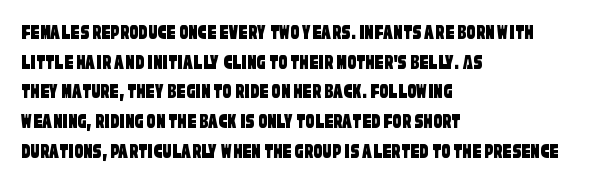
The image shows 22 px text type; set left-aligned, normal line spacing (1.35x), normal letter spacing, not underlined.
